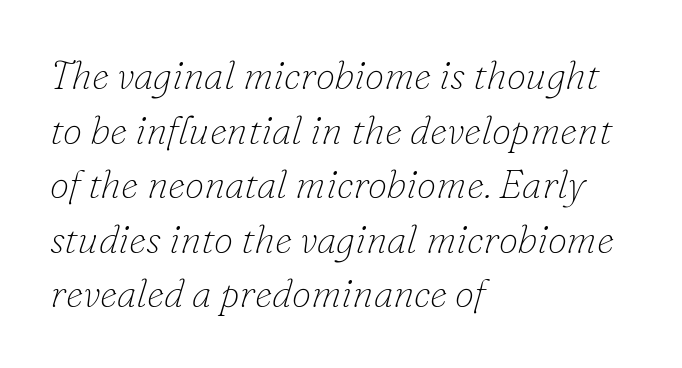
Each word holds together tightly as a unit, with standard inter-letter gaps. The weight would be labelled regular, book, light, or lighter still. Does the type have serifs? Yes, each stem ends in a small foot. Vertically, the passage feels balanced, rows spaced as you'd expect.
